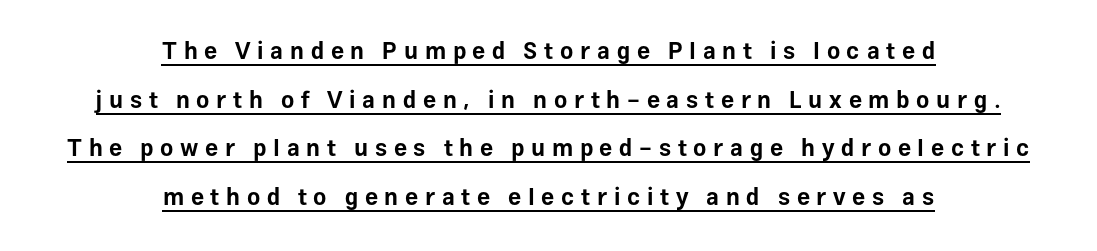
A typographer would call this underscored text. A centered setting, common on invitations and titles, is used for this passage. Loose tracking; the words dissolve into strings of separated letters. This block would shrink considerably if given ordinary leading; it's expanded now.
